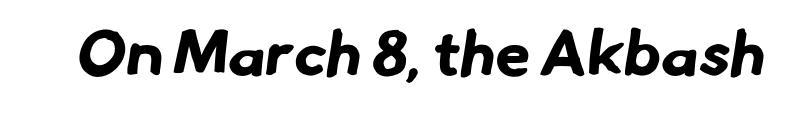
Q: Is the text bold? A: Yes.
Q: Is the typeface a serif or a sans-serif typeface? A: Sans-serif.
Q: Is the text underlined? A: No.
Q: Is the spacing between letters normal or unusually wide? A: Normal.
Q: Width (condensed, normal, or wide)? A: Normal.
Q: Stroke contrast? A: Low.
Q: x-height? A: Small.
Q: Monospaced? A: No.
